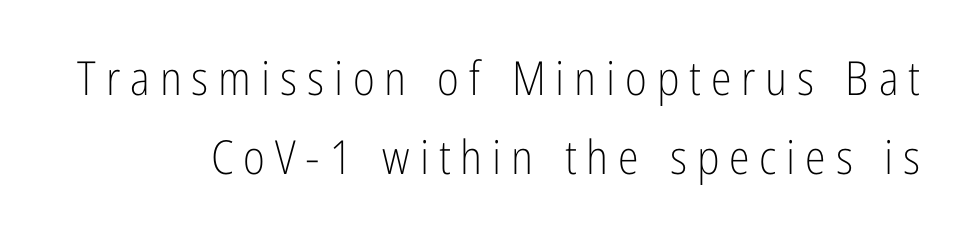
Q: Is the text bold? A: No.
Q: Is the text italic (slanted)? A: No, it is upright.
Q: Is the typeface a serif or a sans-serif typeface? A: Sans-serif.
Q: Is the text underlined? A: No.
Q: Is the spacing between letters normal or unusually wide? A: Unusually wide.
Q: Is the spacing between lines tight, normal or loose? A: Normal.
Q: Width (condensed, normal, or wide)? A: Condensed.
Q: Stroke contrast? A: Low.
Q: x-height? A: Medium.
Q: Monospaced? A: No.
